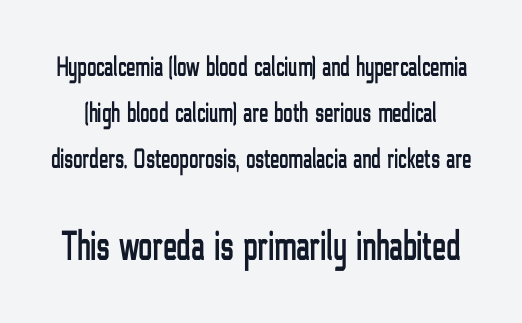
The lettering stays uniformly vertical, giving the passage a roman look. The leading is moderate, giving the passage an even texture. You get the small type first, then a jump to larger type. Character widths vary here, with narrow letters taking less room than wide ones.
